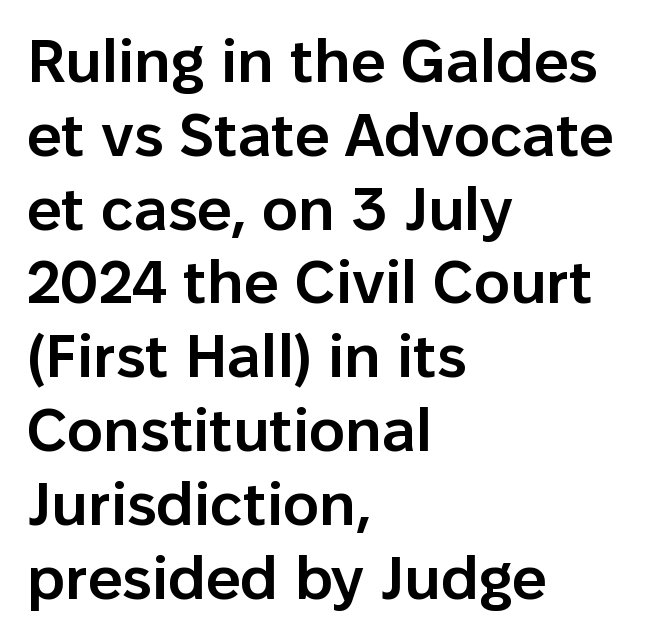
Font category for this specimen: sans-serif. Looks like regular typesetting: each glyph gets only the width it needs. What stands out about the letter spacing? Nothing — it is the standard amount. Casual observation: everything's shoved over to the left.
